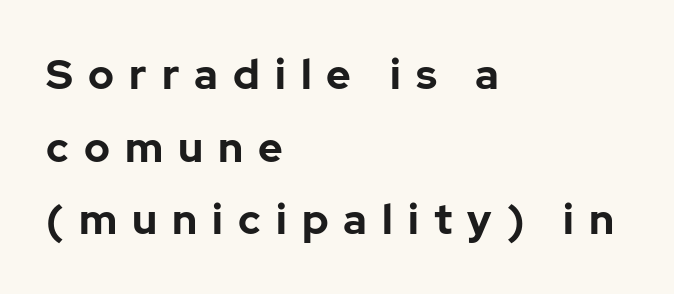
Q: Is the text bold? A: Yes.
Q: Is the text italic (slanted)? A: No, it is upright.
Q: Is the typeface a serif or a sans-serif typeface? A: Sans-serif.
Q: Is the text underlined? A: No.
Q: How is the paragraph aligned? A: Left-aligned.
Q: Is the spacing between letters normal or unusually wide? A: Unusually wide.
Q: Width (condensed, normal, or wide)? A: Normal.
Q: Stroke contrast? A: Low.
Q: x-height? A: Medium.
Q: Monospaced? A: No.
